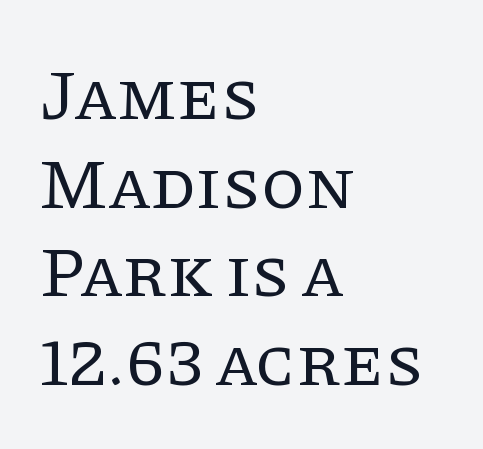
Q: Is the text bold? A: No.
Q: Is the text italic (slanted)? A: No, it is upright.
Q: Is the typeface a serif or a sans-serif typeface? A: Serif.
Q: Is the text underlined? A: No.
Q: How is the paragraph aligned? A: Left-aligned.
Q: Is the spacing between letters normal or unusually wide? A: Normal.
Q: Is the spacing between lines tight, normal or loose? A: Normal.
Q: Width (condensed, normal, or wide)? A: Normal.
Q: Stroke contrast? A: Low.
Q: x-height? A: Large.
Q: Monospaced? A: No.
